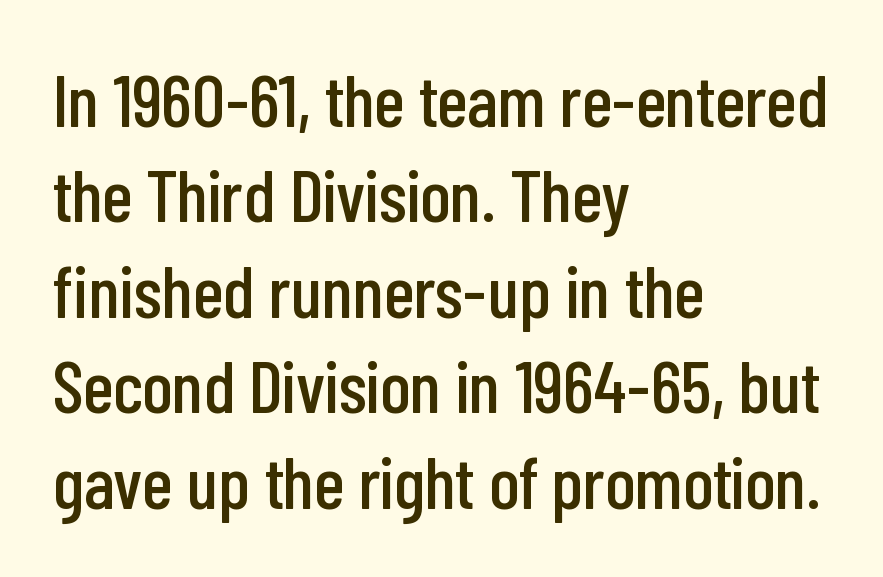
A typesetter would call this proportional, since set widths differ per character. Descender tails drop into unmarked territory. Horizontal alignment here is leftward, the default for most running prose. Typographically, this falls in the sans-serif category.
